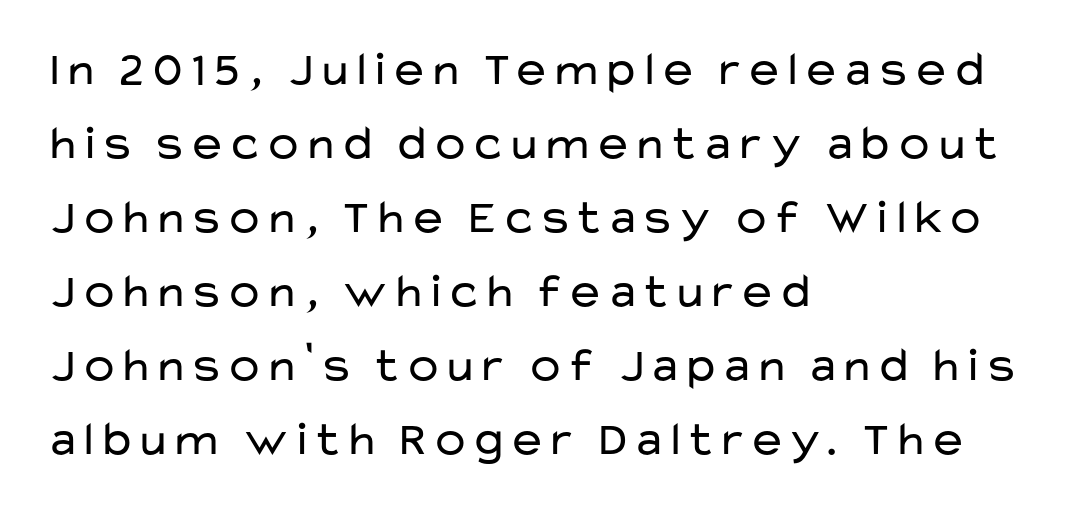
The image shows 48 px regular-weight, wide sans-serif type, upright; set left-aligned, normal line spacing (1.54x), normal letter spacing, not underlined; low stroke contrast and a medium x-height.
